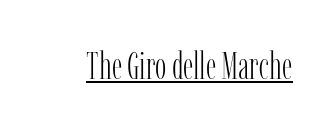
The face used here is seriffed, in the tradition of book romans. Style check: upright. Counters stay open thanks to moderate or lighter strokes. The words here are underlined.
